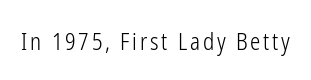
{"italic": "no", "bold": "no", "underline": "no", "glyph_px": 23}
